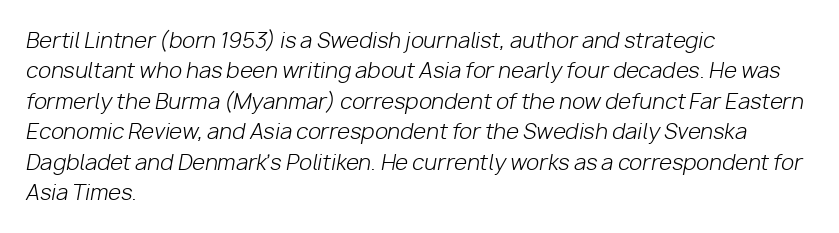
Vertical spacing — default. Line starts are locked; line ends wander. On a weight scale, this lands at 450 or below. Characters follow at the spacing the type designer built in. Posture: slanted. Check the space under the baseline: it is left empty.
